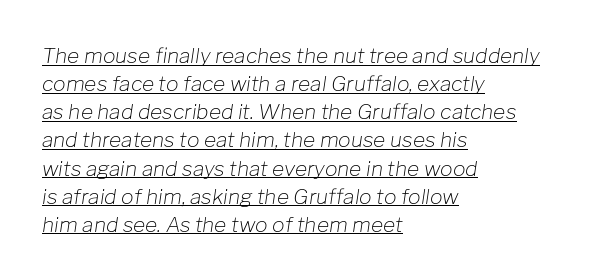
The passage is arranged the way most books set body copy — flush left. Italic? Definitely — the glyphs are oblique. The font is comparable to plain body text, perhaps lighter. This block has exactly the height ordinary leading produces. The horizontal fit of the characters is conventional and even. The rendered words wear a rule along their underside.
